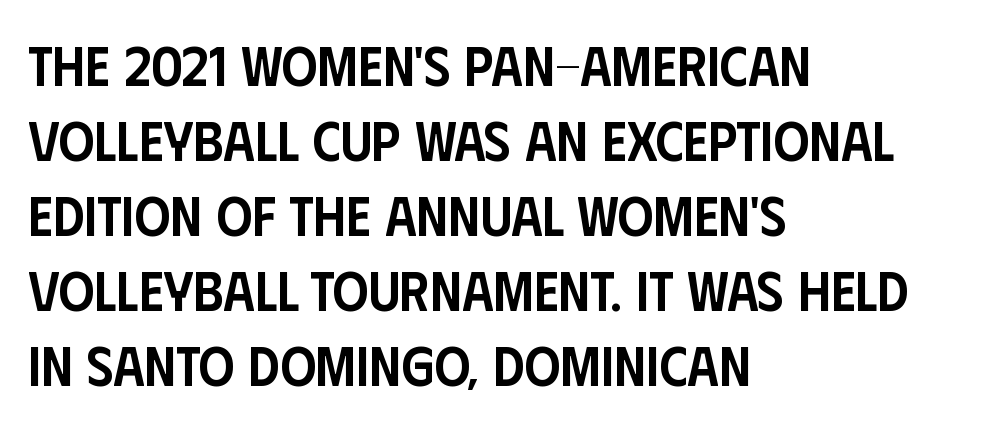
The image shows 56 px semibold, condensed sans-serif type, upright; set left-aligned, normal line spacing (1.34x), normal letter spacing, not underlined; low stroke contrast and a large x-height.
